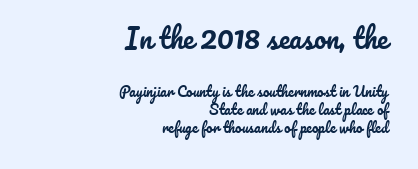
The line-height multiplier appears to be the usual default. Size contrast runs from large at the top to small at the bottom. Unmarked baselines from the first word to the last. Compared with a flush-left layout, this one pins lines to the opposite, right side. Inter-character spacing is left at the font's built-in metrics.
